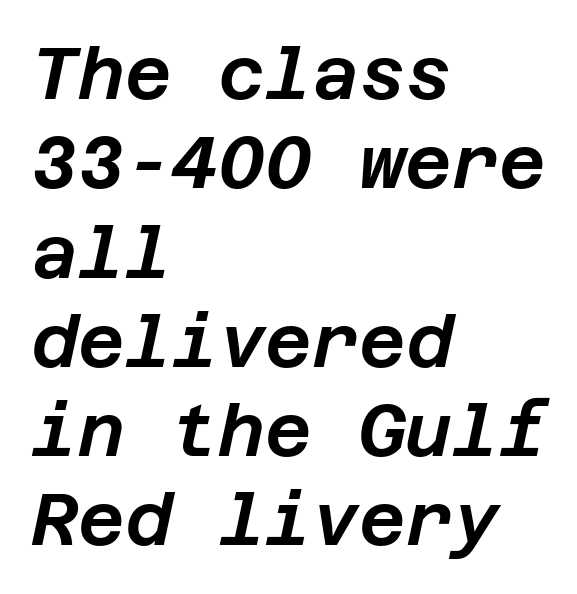
In terms of letterspacing, this is plain default setting. The rendering anchors every line to the left-hand side. There's an unmistakable incline to the writing here. Check the space under the baseline: it is left empty.
